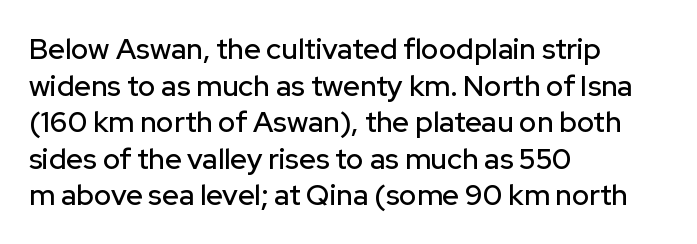
Font category for this specimen: sans-serif. Decoration check: the copy has no underline. This sample is left-justified, so line endings fall wherever the words run out. You can tell it's not italic because the verticals are truly vertical.
